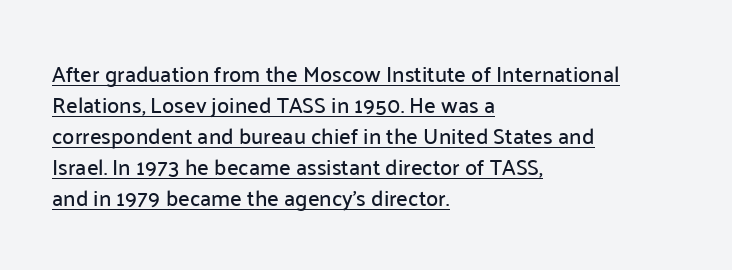
Baseline-to-baseline distance is the conventional proportion of letter height. Notice how the passage keeps a crisp vertical edge on the left only. Posture: vertical. Looks like someone drew a line under every word here. Standard letterfit; no display-style spreading of the glyphs.
